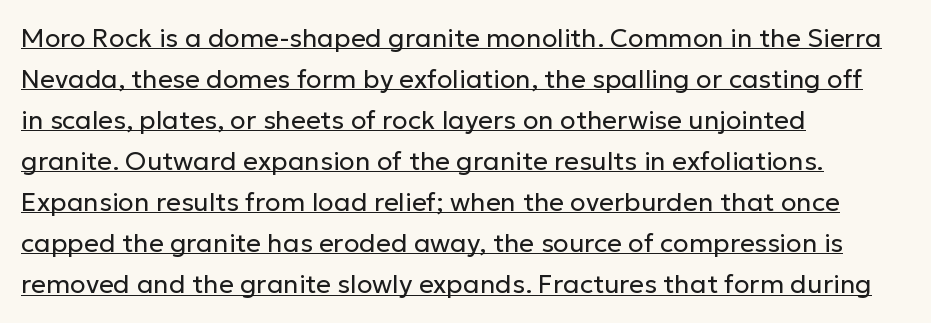
The lines sit at an ordinary, default distance from one another. In designer terms, the underline attribute is active on this setting. The type is set solid horizontally, with unmodified tracking. These lines were composed using upright roman letters. A classic flush-left, rag-right setting is used for this passage.
